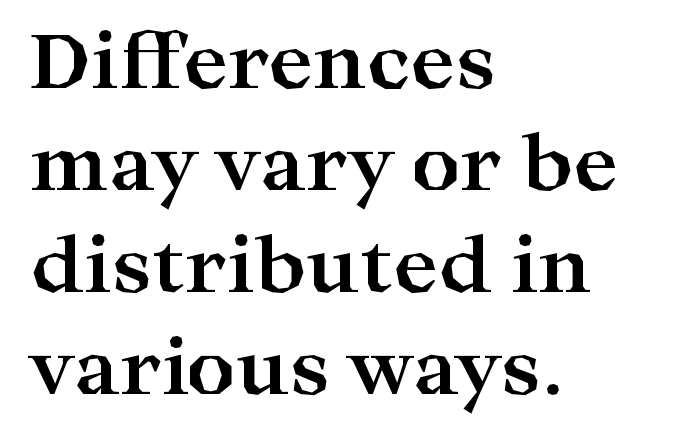
Is this a fixed-width face? No — the glyphs have proportional, varying widths. The rendering uses a bold face; every stroke is thick and dark. Evenly set lines give the paragraph a standard silhouette. The type family on display is of the serif kind. Ascenders rise straight up at ninety degrees.
